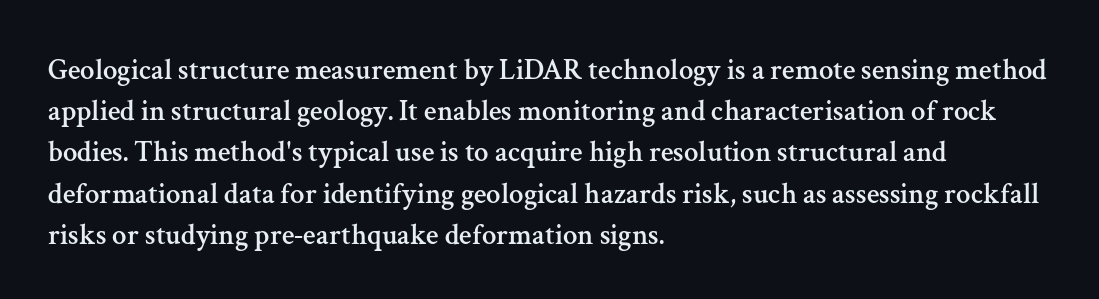
The image shows 29 px serif type, upright; set left-aligned, normal line spacing (1.42x), normal letter spacing, not underlined; medium stroke contrast and a medium x-height.
